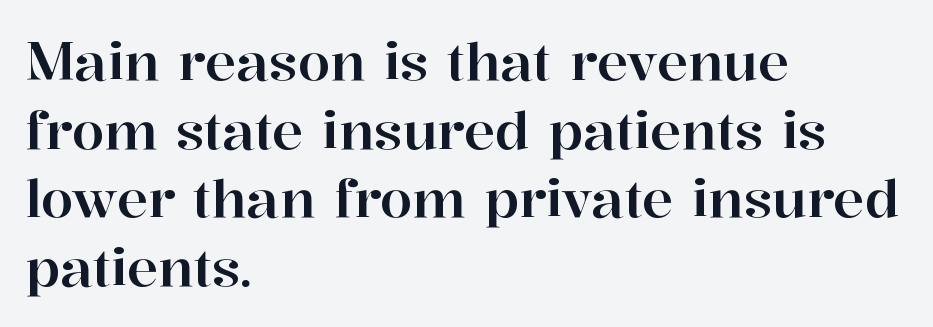
The image shows 52 px serif type, upright; set left-aligned, normal line spacing (1.32x), normal letter spacing, not underlined; high stroke contrast and a medium x-height.
